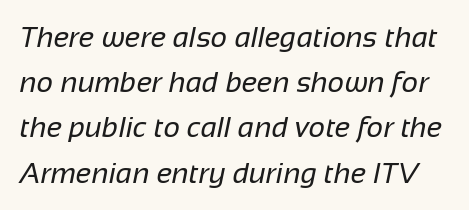
{"serif": "no", "bold": "no", "weight": "regular", "width": "normal", "stroke_contrast": "low", "x_height": "medium", "monospaced": "no", "underline": "no", "line_spacing": "normal", "line_spacing_ratio": 1.56, "letter_spacing": "normal", "letter_spacing_em": 0.0, "glyph_px": 29}
